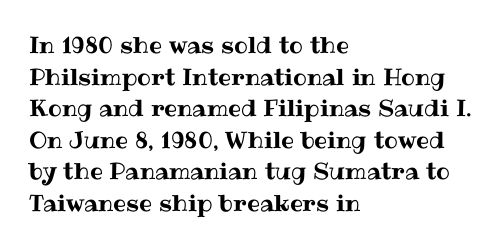
The letterforms sit shoulder to shoulder at normal distance. The paragraph has a hard left edge and a soft right edge. A clean baseline with only descenders dipping below it. No italicization has been applied; the sample stays upright.
